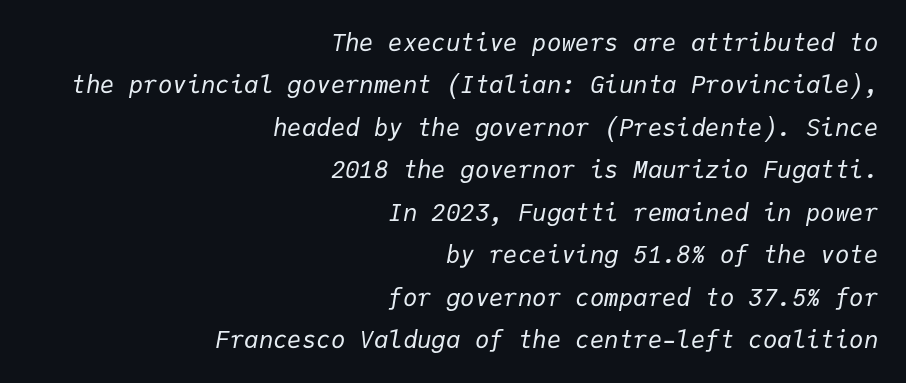
Q: Is the text bold? A: No.
Q: Is the text italic (slanted)? A: Yes, it leans right by about 9 degrees.
Q: Is the text underlined? A: No.
Q: How is the paragraph aligned? A: Right-aligned.
Q: Is the spacing between letters normal or unusually wide? A: Normal.
